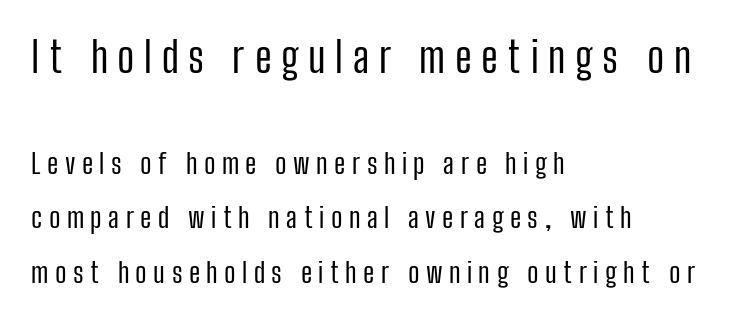
If you drew a ruler down the left edge, every line would touch it. Caption: face not bold, strokes unweighted. Varying glyph widths throughout — classic text-font behaviour. This sample trades compactness for vertical openness between lines.
